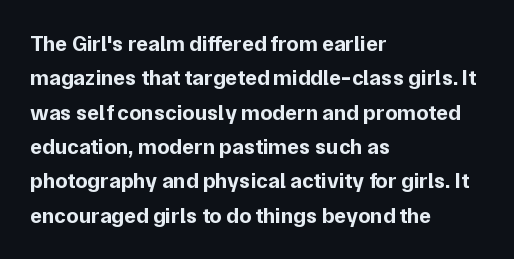
Q: Is the text bold? A: Yes.
Q: Is the text italic (slanted)? A: No, it is upright.
Q: Is the text underlined? A: No.
Q: How is the paragraph aligned? A: Left-aligned.
Q: Is the spacing between letters normal or unusually wide? A: Normal.
Q: Is the spacing between lines tight, normal or loose? A: Normal.
